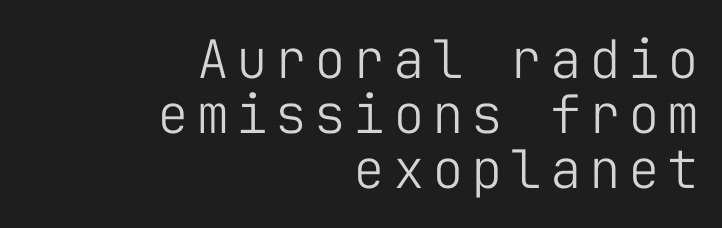
When letters stand straight like this, we call the style roman or upright. The passage shown is typeset with a sans-serif family. Letters have the restrained weight of plain body copy at most. The gap between lines stays unmarked. Teacher's note: observe the even right margin — that is flush-right alignment. A typesetter would call this monospace, since all characters share one set width.
